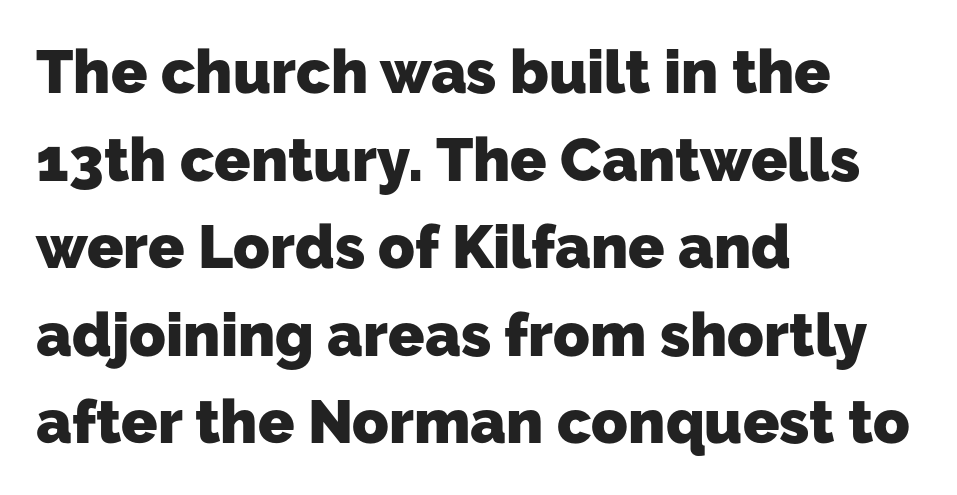
The image shows 60 px heavy sans-serif type; set left-aligned, normal line spacing (1.46x), normal letter spacing, not underlined; low stroke contrast and a medium x-height.
